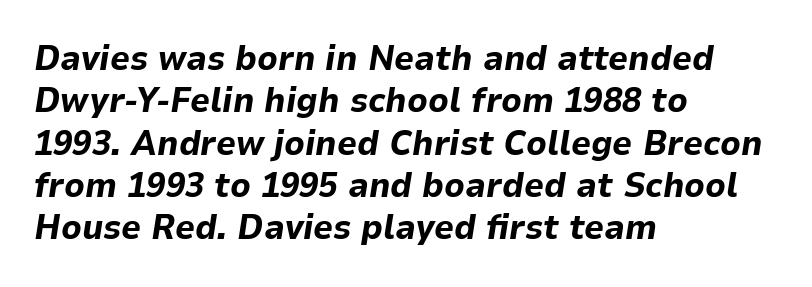
Q: Is the text bold? A: Yes.
Q: Is the text italic (slanted)? A: Yes, it leans right by about 9 degrees.
Q: Is the text underlined? A: No.
Q: How is the paragraph aligned? A: Left-aligned.
Q: Is the spacing between letters normal or unusually wide? A: Normal.
Q: Width (condensed, normal, or wide)? A: Normal.
Q: Stroke contrast? A: Low.
Q: x-height? A: Medium.
Q: Monospaced? A: No.
